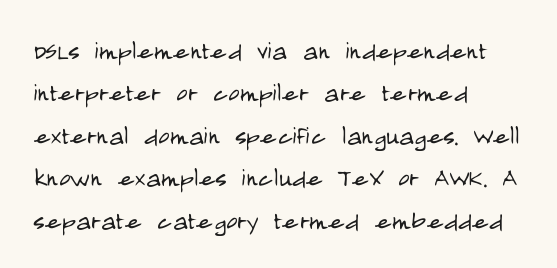
The image shows 31 px light, condensed sans-serif type, upright; set left-aligned, normal line spacing (1.37x), normal letter spacing, not underlined; low stroke contrast and a large x-height.
